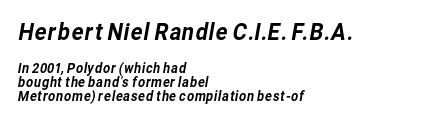
{"underline": "no", "align": "left", "line_spacing": "tight", "line_spacing_ratio": 1.0, "letter_spacing": "normal", "letter_spacing_em": 0.0, "larger_block": "first", "size_ratio": 1.71, "glyph_px": 24}
